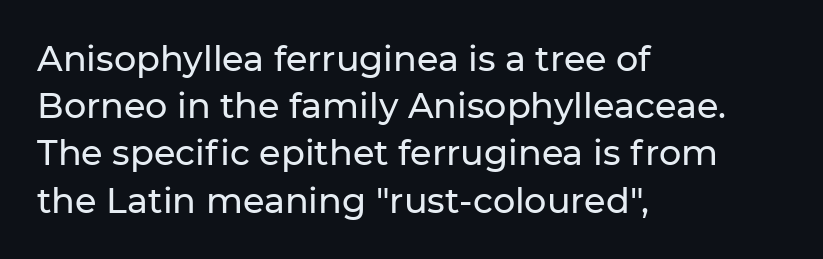
{"serif": "no", "italic": "no", "width": "normal", "stroke_contrast": "low", "x_height": "medium", "monospaced": "no", "underline": "no", "align": "left", "line_spacing": "normal", "line_spacing_ratio": 1.35, "letter_spacing": "normal", "letter_spacing_em": 0.0, "glyph_px": 35}
